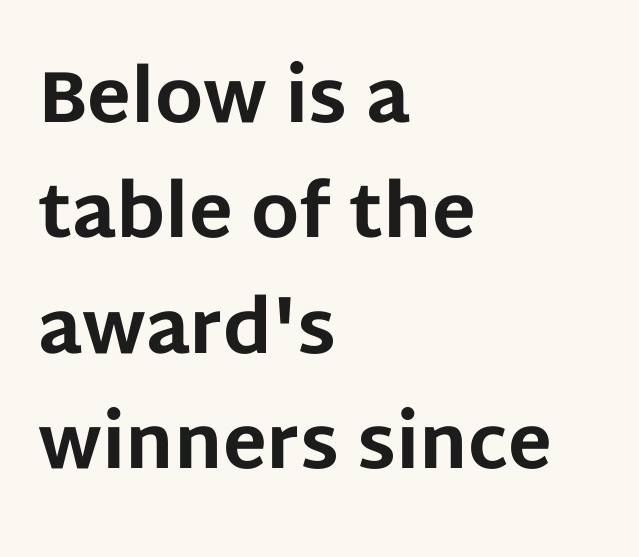
{"serif": "no", "italic": "no", "bold": "yes", "weight": "bold", "width": "normal", "stroke_contrast": "low", "x_height": "large", "monospaced": "no", "underline": "no", "align": "left", "line_spacing": "normal", "line_spacing_ratio": 1.58, "letter_spacing": "normal", "letter_spacing_em": 0.0, "glyph_px": 73}
